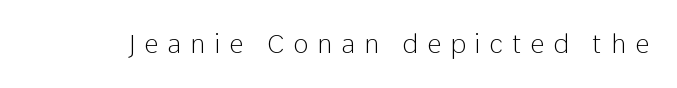
{"italic": "no", "bold": "no", "underline": "no", "letter_spacing": "wide", "letter_spacing_em": 0.34, "glyph_px": 26}
